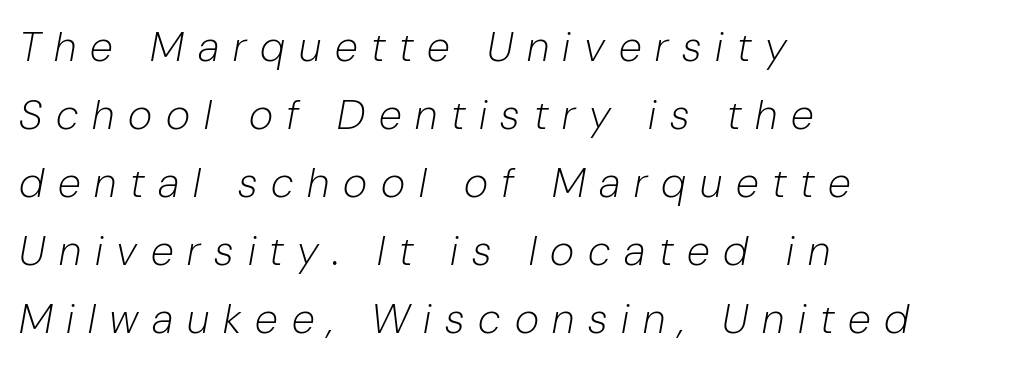
The image shows 42 px light type, italic (leaning right); set left-aligned, normal line spacing (1.62x), unusually wide letter spacing (+0.33 em), not underlined; low stroke contrast and a medium x-height.
